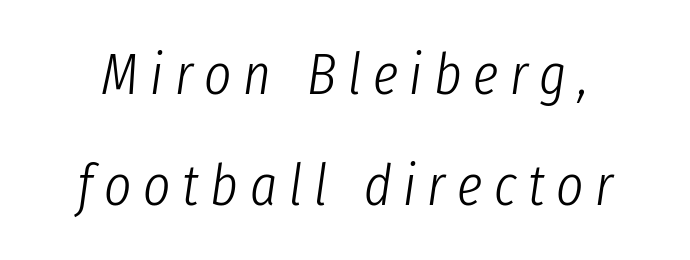
Is this a fixed-width face? No — the glyphs have proportional, varying widths. Posture: slanted. Is there much room between lines? Yes — plenty of vertical air separates them. The face used here is rendered with a markedly widened letterfit.
